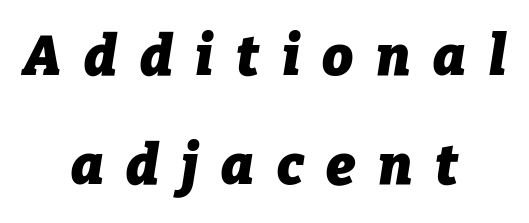
Q: Is the text bold? A: Yes.
Q: Is the text italic (slanted)? A: Yes, it leans right by about 9 degrees.
Q: Is the text underlined? A: No.
Q: How is the paragraph aligned? A: Centered.
Q: Is the spacing between letters normal or unusually wide? A: Unusually wide.
Q: Is the spacing between lines tight, normal or loose? A: Loose.
Q: Width (condensed, normal, or wide)? A: Normal.
Q: Stroke contrast? A: Low.
Q: x-height? A: Medium.
Q: Monospaced? A: No.
